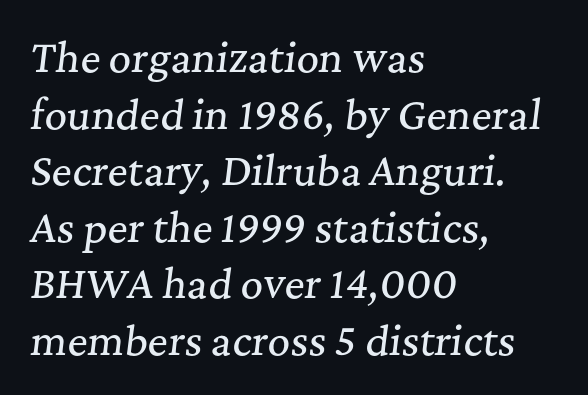
The whole block is typeset with a tilt. Observe the ordinary spacing: letters are neighbours, not strangers. The rendering anchors every line to the left-hand side. The baseline area is clear. Is there much room between lines? A standard amount, neither cramped nor airy. Regarding serifs, this sample has them.
